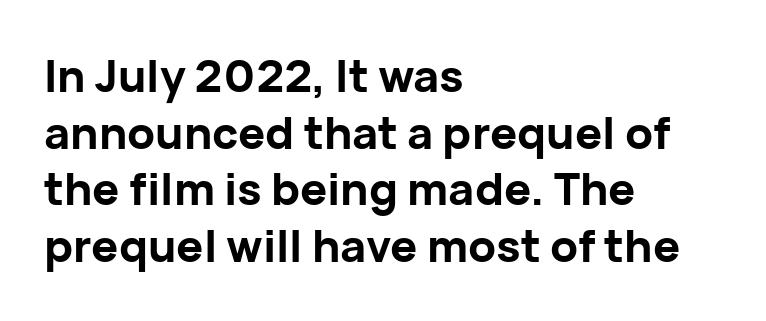
Q: Is the text bold? A: Yes.
Q: Is the text italic (slanted)? A: No, it is upright.
Q: Is the typeface a serif or a sans-serif typeface? A: Sans-serif.
Q: Is the text underlined? A: No.
Q: How is the paragraph aligned? A: Left-aligned.
Q: Is the spacing between letters normal or unusually wide? A: Normal.
Q: Is the spacing between lines tight, normal or loose? A: Normal.
Q: Width (condensed, normal, or wide)? A: Normal.
Q: Stroke contrast? A: Low.
Q: x-height? A: Medium.
Q: Monospaced? A: No.
